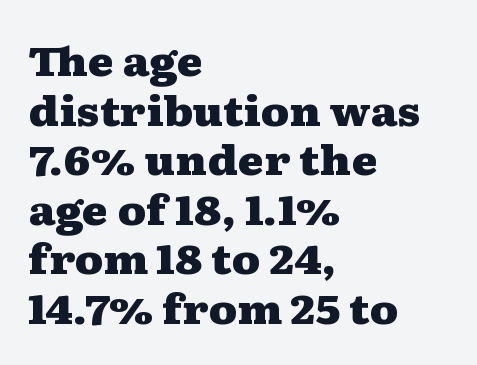
The image shows 40 px heavy, wide serif type, upright; set left-aligned, line spacing 1.24x, normal letter spacing, not underlined; medium stroke contrast and a medium x-height.
